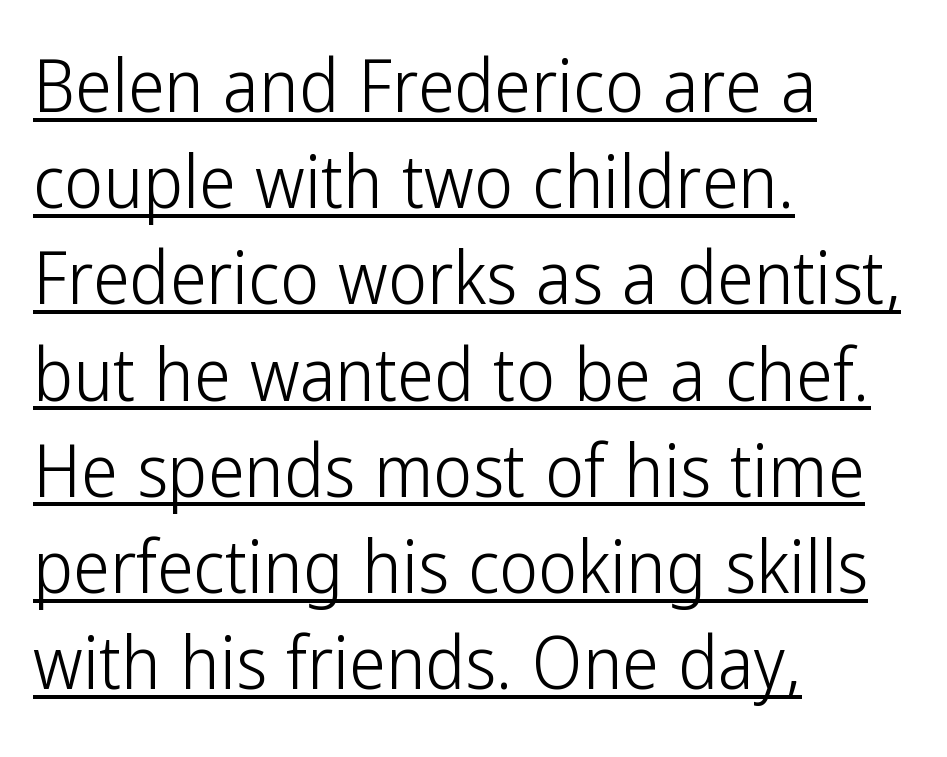
Proportional: the letters do not fall into vertical columns. Alignment: flush left. Bold? No — there's no thickening of the strokes. The text was rendered using a sans face with plain stroke endings. Descenders here cross a horizontal rule under the line. Every character sits straight up, as roman type does.
